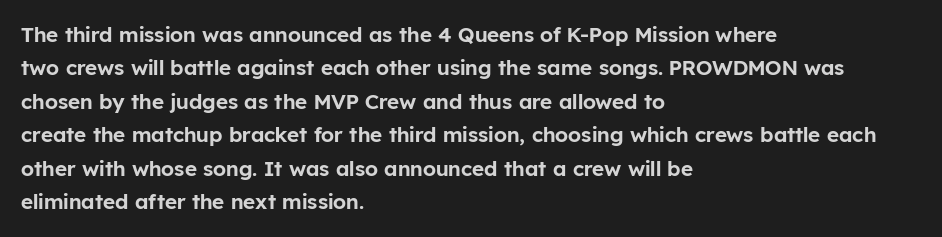
{"italic": "no", "underline": "no", "align": "left", "line_spacing": "normal", "line_spacing_ratio": 1.59, "letter_spacing": "normal", "letter_spacing_em": 0.0, "glyph_px": 21}
